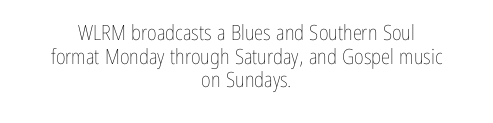
Q: Is the text bold? A: No.
Q: Is the text italic (slanted)? A: No, it is upright.
Q: Is the text underlined? A: No.
Q: How is the paragraph aligned? A: Centered.
Q: Is the spacing between letters normal or unusually wide? A: Normal.
Q: Is the spacing between lines tight, normal or loose? A: Tight.
